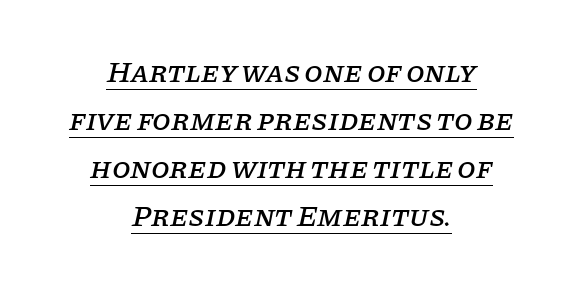
{"serif": "yes", "italic": "yes", "lean": "right", "slant_degrees": 11, "width": "normal", "stroke_contrast": "low", "x_height": "large", "monospaced": "no", "underline": "yes", "align": "center", "line_spacing": "normal", "line_spacing_ratio": 1.6, "letter_spacing": "normal", "letter_spacing_em": 0.0, "glyph_px": 30}
